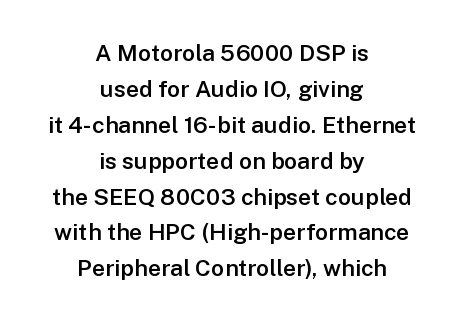
{"italic": "no", "bold": "semi", "underline": "no", "align": "center", "line_spacing": "normal", "line_spacing_ratio": 1.56, "letter_spacing": "normal", "letter_spacing_em": 0.0, "glyph_px": 23}
